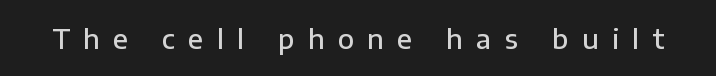
{"italic": "no", "bold": "semi", "underline": "no", "letter_spacing": "wide", "letter_spacing_em": 0.49, "glyph_px": 27}
